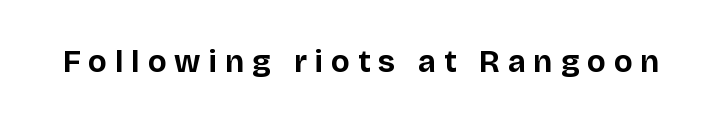
The image shows 31 px bold sans-serif type, upright; set unusually wide letter spacing (+0.26 em), not underlined; low stroke contrast and a large x-height.
